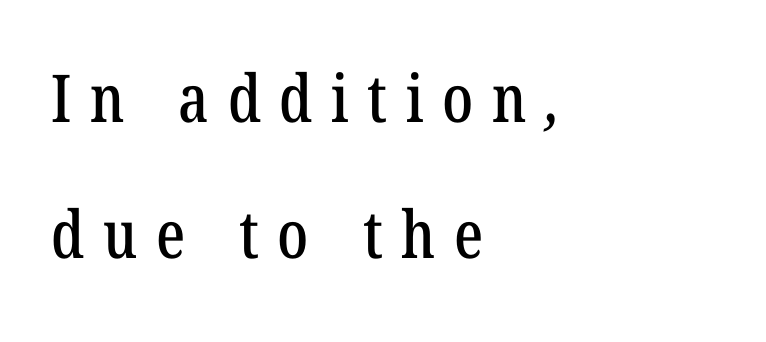
The tracking reads as deliberately expanded to a designer's eye. A bare baseline throughout the passage. Does the copy run flush right? No — it runs flush left. Does the leading feel generous? Absolutely, it's lavish.
